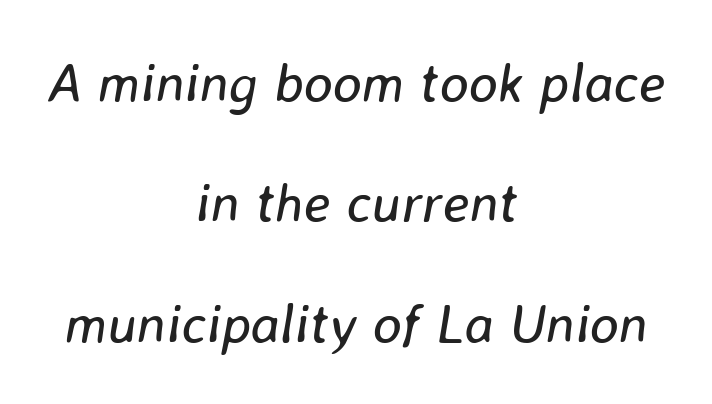
The image shows 55 px regular-weight type, italic (leaning right); set centered, loose line spacing (2.19x), normal letter spacing, not underlined; low stroke contrast and a medium x-height.
